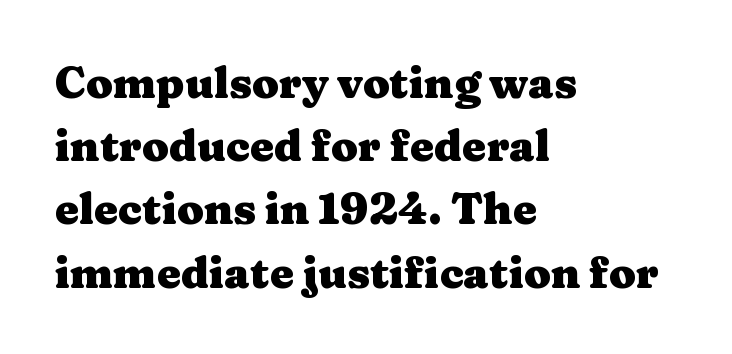
Q: Is the text bold? A: Yes.
Q: Is the text italic (slanted)? A: No, it is upright.
Q: Is the typeface a serif or a sans-serif typeface? A: Serif.
Q: Is the text underlined? A: No.
Q: How is the paragraph aligned? A: Left-aligned.
Q: Is the spacing between letters normal or unusually wide? A: Normal.
Q: Is the spacing between lines tight, normal or loose? A: Normal.
Q: Width (condensed, normal, or wide)? A: Wide.
Q: Stroke contrast? A: Medium.
Q: x-height? A: Medium.
Q: Monospaced? A: No.
